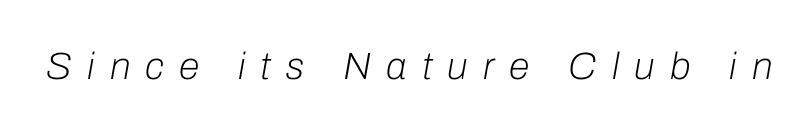
{"italic": "yes", "lean": "right", "slant_degrees": 10, "bold": "no", "weight": "light", "width": "normal", "stroke_contrast": "low", "x_height": "medium", "monospaced": "no", "underline": "no", "letter_spacing": "wide", "letter_spacing_em": 0.4, "glyph_px": 38}
